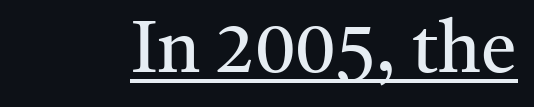
Q: Is the text bold? A: No.
Q: Is the text italic (slanted)? A: No, it is upright.
Q: Is the typeface a serif or a sans-serif typeface? A: Serif.
Q: Is the text underlined? A: Yes.
Q: Is the spacing between letters normal or unusually wide? A: Normal.
Q: Width (condensed, normal, or wide)? A: Normal.
Q: Stroke contrast? A: Medium.
Q: x-height? A: Medium.
Q: Monospaced? A: No.
